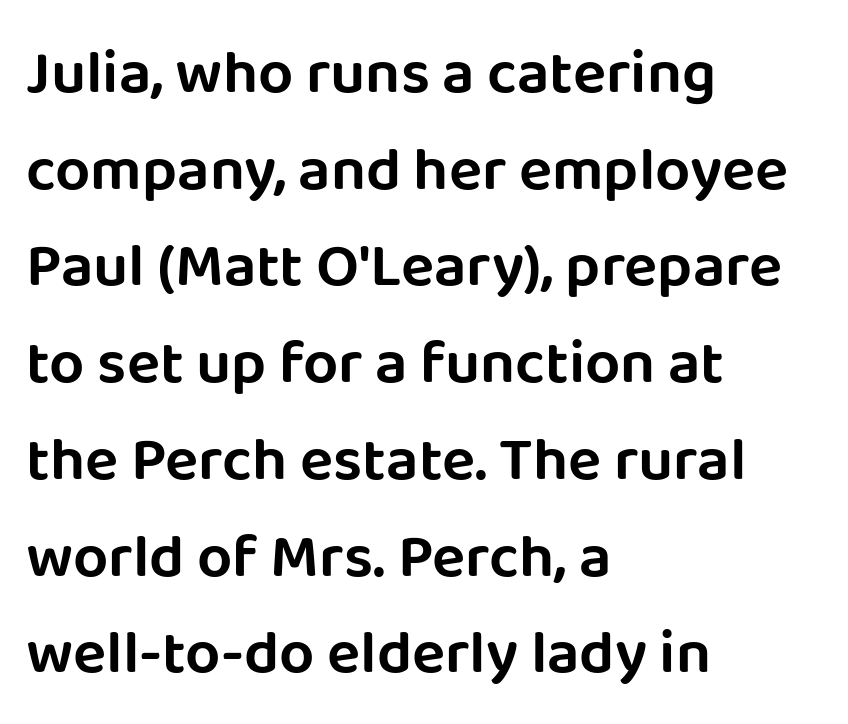
Q: Is the text italic (slanted)? A: No, it is upright.
Q: Is the typeface a serif or a sans-serif typeface? A: Sans-serif.
Q: Is the text underlined? A: No.
Q: How is the paragraph aligned? A: Left-aligned.
Q: Is the spacing between letters normal or unusually wide? A: Normal.
Q: Is the spacing between lines tight, normal or loose? A: Normal.
Q: Width (condensed, normal, or wide)? A: Normal.
Q: Stroke contrast? A: Low.
Q: x-height? A: Large.
Q: Monospaced? A: No.
